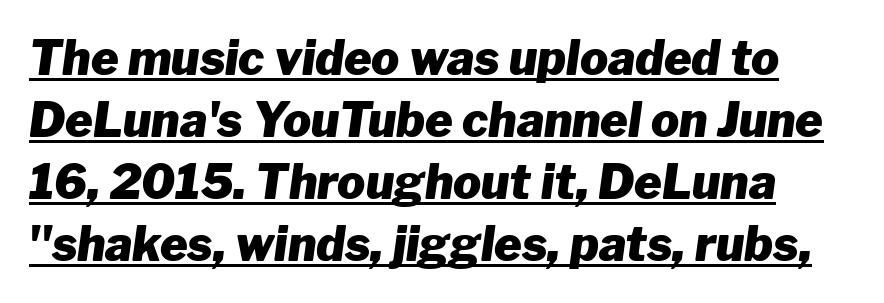
The image shows 47 px heavy type, italic (leaning right); set normal line spacing (1.32x), normal letter spacing, underlined; low stroke contrast and a medium x-height.
